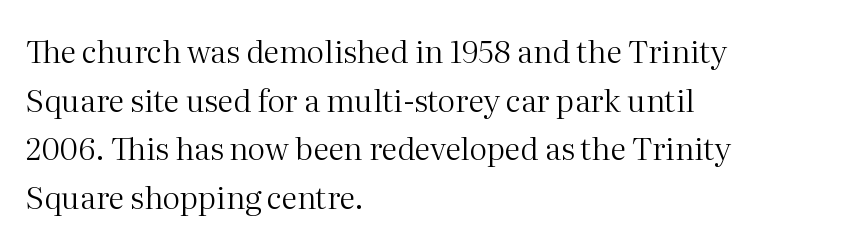
The image shows 31 px regular-weight serif type, upright; set left-aligned, normal line spacing (1.57x), normal letter spacing, not underlined; medium stroke contrast and a medium x-height.
